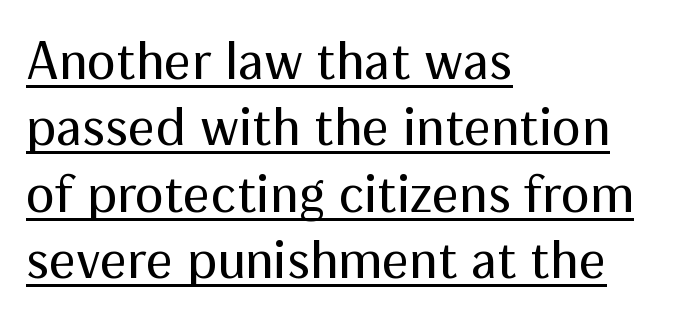
{"serif": "no", "italic": "no", "bold": "no", "weight": "regular", "width": "normal", "stroke_contrast": "medium", "x_height": "medium", "monospaced": "no", "underline": "yes", "align": "left", "line_spacing_ratio": 1.23, "letter_spacing": "normal", "letter_spacing_em": 0.0, "glyph_px": 54}
